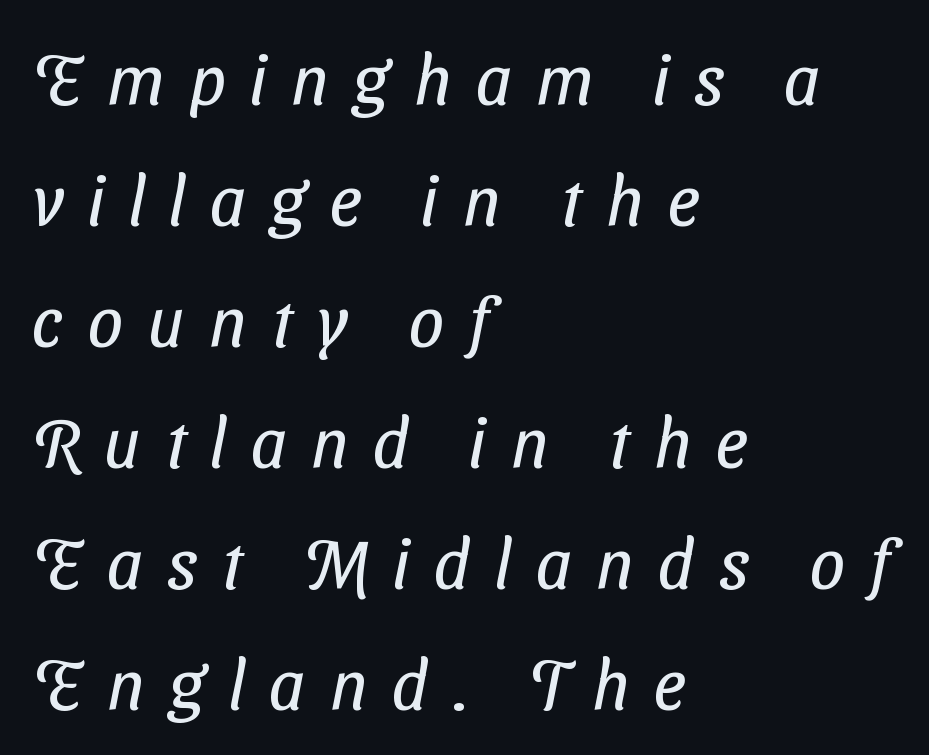
{"serif": "no", "bold": "no", "weight": "regular", "width": "condensed", "stroke_contrast": "low", "x_height": "medium", "monospaced": "no", "underline": "no", "align": "left", "line_spacing_ratio": 1.73, "letter_spacing": "wide", "letter_spacing_em": 0.35, "glyph_px": 70}
